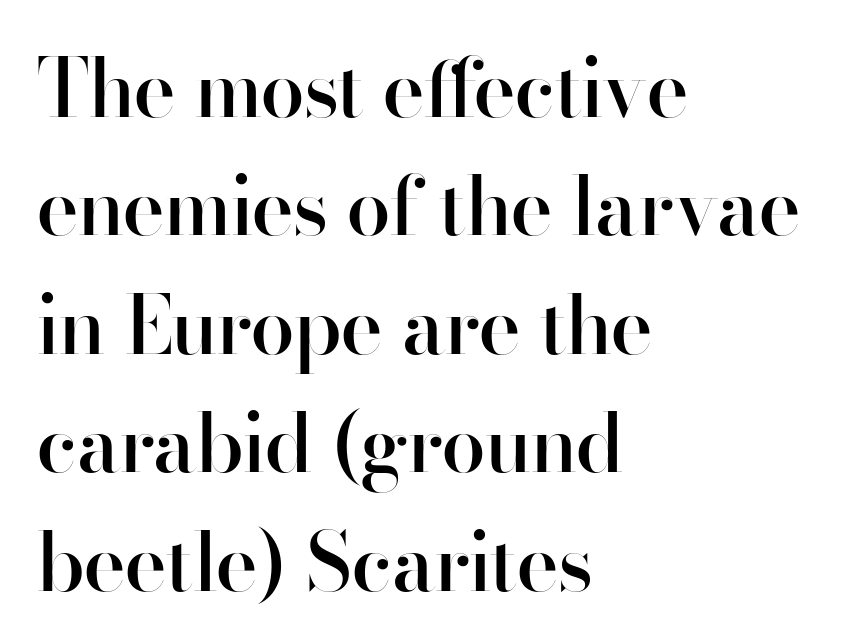
{"serif": "no", "italic": "no", "bold": "semi", "weight": "semibold", "width": "normal", "stroke_contrast": "high", "x_height": "small", "monospaced": "no", "underline": "no", "align": "left", "line_spacing": "normal", "line_spacing_ratio": 1.48, "letter_spacing": "normal", "letter_spacing_em": 0.0, "glyph_px": 80}
